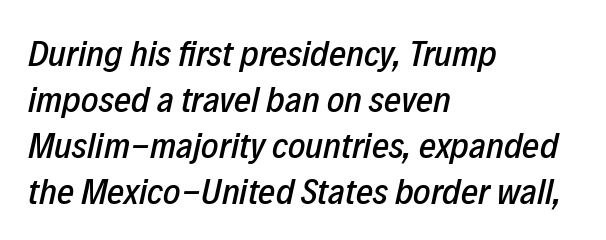
{"italic": "yes", "lean": "right", "slant_degrees": 12, "width": "condensed", "stroke_contrast": "low", "x_height": "medium", "monospaced": "no", "underline": "no", "align": "left", "line_spacing_ratio": 1.24, "letter_spacing": "normal", "letter_spacing_em": 0.0, "glyph_px": 37}
